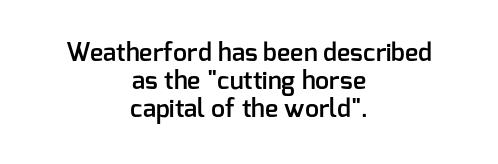
The image shows 25 px text type, upright; set centered, tight line spacing (1.13x), normal letter spacing, not underlined.
